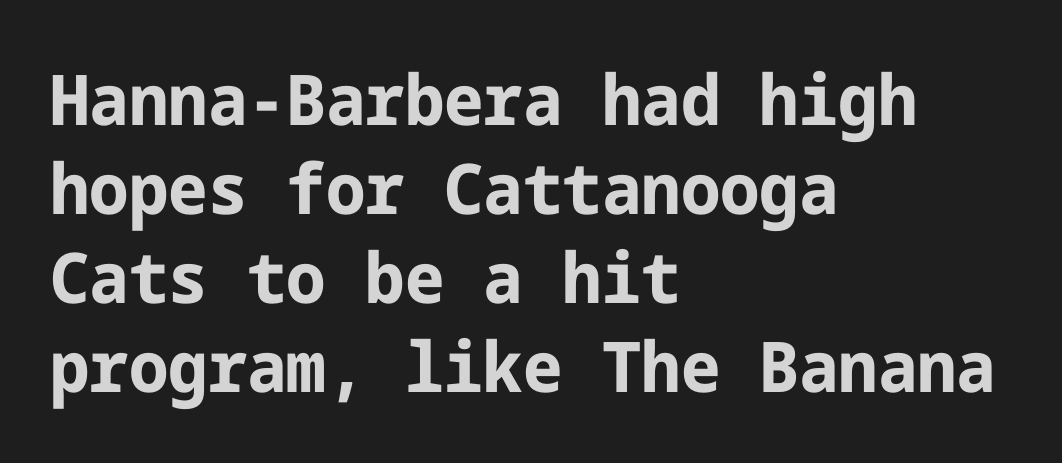
The baseline area is clear. Reading down the column, the eye jumps a familiar distance to each next line. No extra tracking has been applied to these lines. The sample has been set heavy, in full bold. The type sits square on the baseline with zero lean. Line beginnings align vertically; line endings do not.
